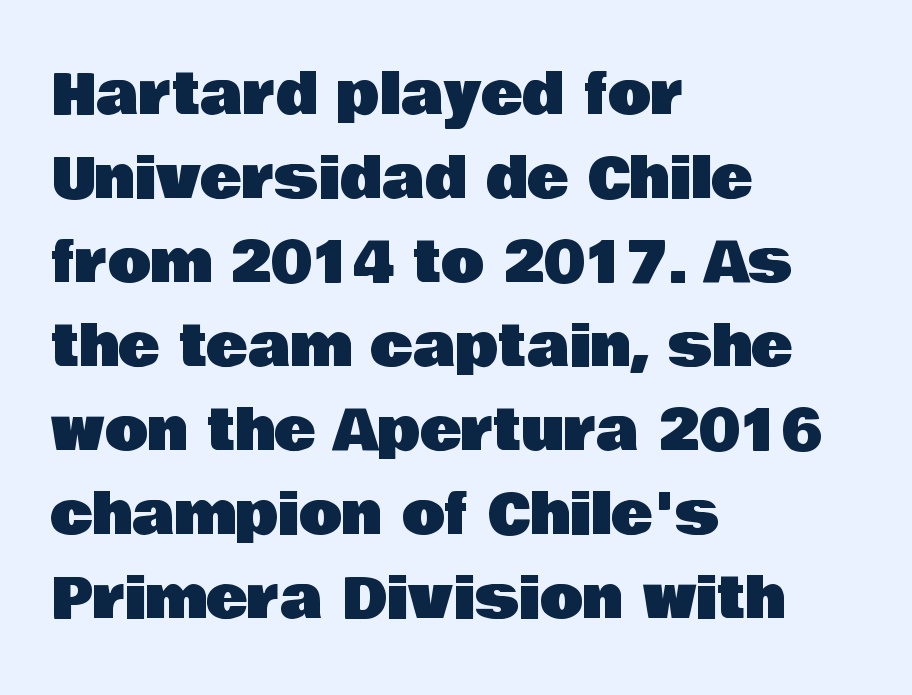
Each line starts at the same left margin while the right side varies. Words appear dense and cohesive because spacing is normal. This rendering features lettering with no underline. Letterform terminals end flat and unadorned throughout the passage. The letters stand upright; this is a roman face.
